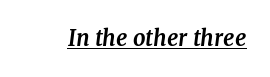
The image shows 22 px bold type, italic (leaning right); set normal letter spacing, underlined.
